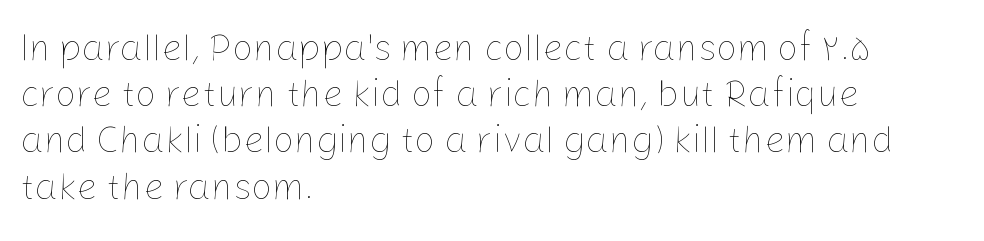
The image shows 37 px thin type, upright; set left-aligned, normal line spacing (1.25x), normal letter spacing, not underlined; low stroke contrast and a medium x-height.
